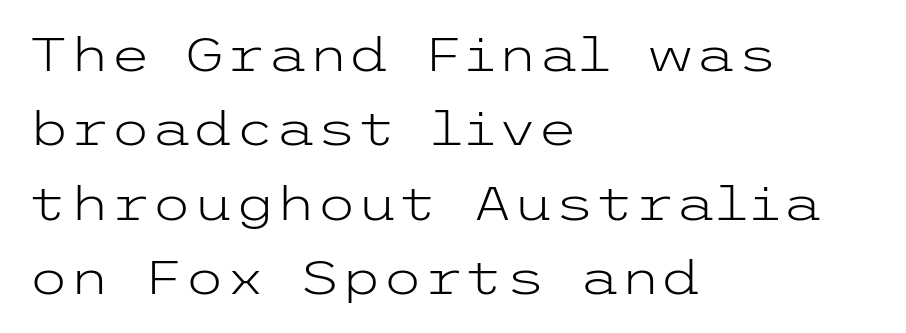
The image shows 47 px light, wide sans-serif type, upright; set left-aligned, normal line spacing (1.58x), normal letter spacing, not underlined; low stroke contrast and a medium x-height.
